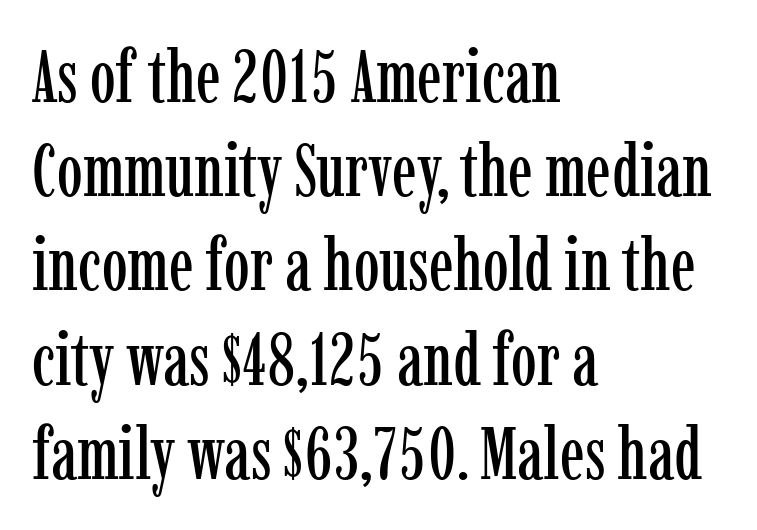
{"serif": "yes", "italic": "no", "width": "condensed", "stroke_contrast": "low", "x_height": "medium", "monospaced": "no", "underline": "no", "align": "left", "line_spacing": "normal", "line_spacing_ratio": 1.29, "letter_spacing": "normal", "letter_spacing_em": 0.0, "glyph_px": 73}
